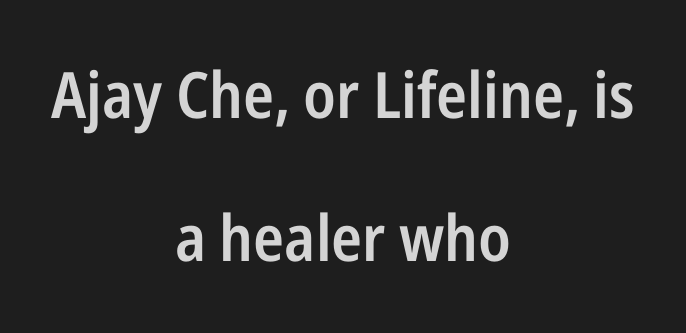
Classification — sans serif. You could not count columns in this text — the font is proportionally spaced. Notice the strokes are somewhat thickened but not fully heavy: this is a semibold. This sample uses an upright cut, with every glyph sitting square on the baseline. Loosely led — the rows are spread out. There is no visible air inserted between adjacent glyphs.
